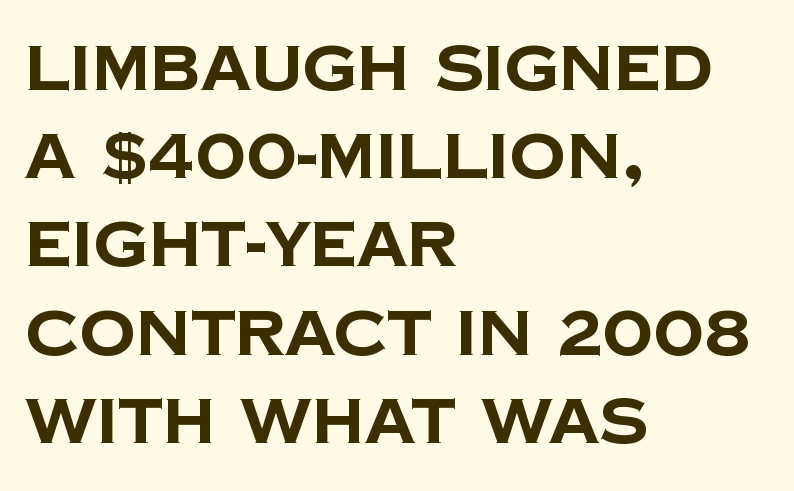
Q: Is the text bold? A: Yes.
Q: Is the typeface a serif or a sans-serif typeface? A: Sans-serif.
Q: Is the text underlined? A: No.
Q: How is the paragraph aligned? A: Left-aligned.
Q: Is the spacing between letters normal or unusually wide? A: Normal.
Q: Is the spacing between lines tight, normal or loose? A: Normal.
Q: Width (condensed, normal, or wide)? A: Normal.
Q: Stroke contrast? A: Low.
Q: x-height? A: Large.
Q: Monospaced? A: No.
